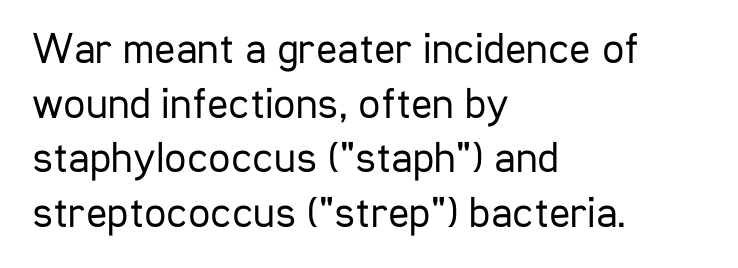
The image shows 44 px regular-weight, condensed sans-serif type, upright; set left-aligned, line spacing 1.24x, normal letter spacing, not underlined; low stroke contrast and a medium x-height.
